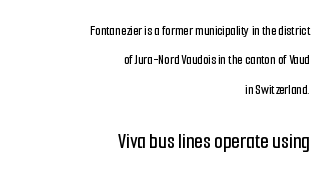
The image shows 22 px text type, upright; set right-aligned, loose line spacing (2.1x), normal letter spacing, not underlined; the second (bottom) block is 1.57x larger.
